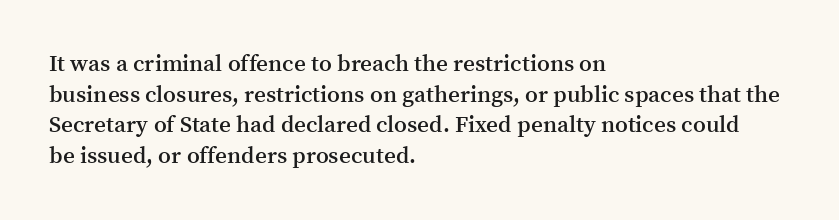
Q: Is the text bold? A: Semi-bold.
Q: Is the text italic (slanted)? A: No, it is upright.
Q: Is the text underlined? A: No.
Q: How is the paragraph aligned? A: Left-aligned.
Q: Is the spacing between letters normal or unusually wide? A: Normal.
Q: Is the spacing between lines tight, normal or loose? A: Normal.
